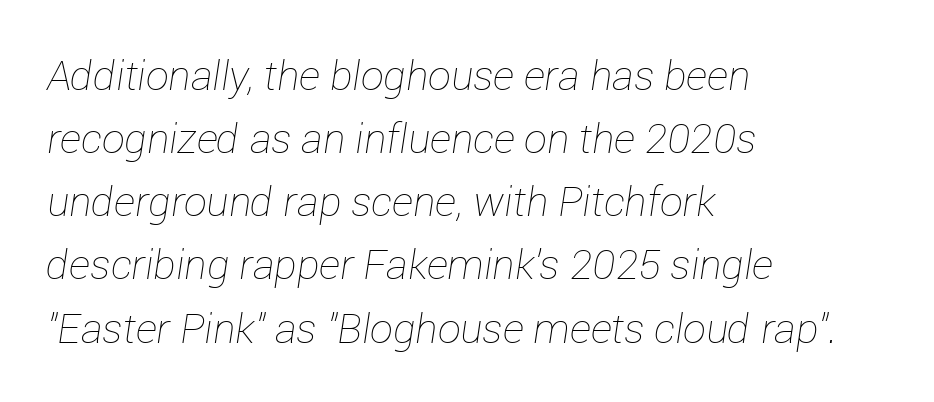
Q: Is the text bold? A: No.
Q: Is the text italic (slanted)? A: Yes, it leans right by about 12 degrees.
Q: Is the text underlined? A: No.
Q: How is the paragraph aligned? A: Left-aligned.
Q: Is the spacing between letters normal or unusually wide? A: Normal.
Q: Is the spacing between lines tight, normal or loose? A: Normal.
Q: Width (condensed, normal, or wide)? A: Normal.
Q: Stroke contrast? A: Low.
Q: x-height? A: Medium.
Q: Monospaced? A: No.
